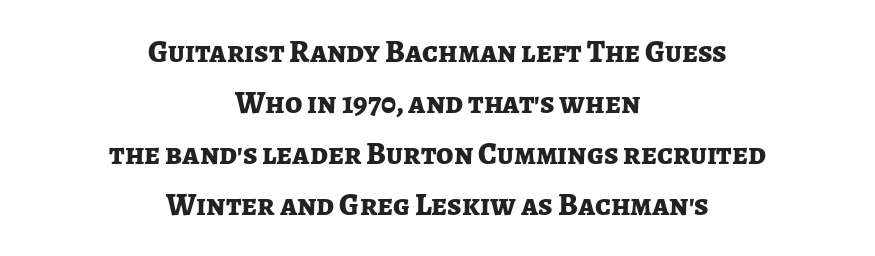
{"serif": "no", "italic": "no", "bold": "yes", "weight": "bold", "width": "normal", "stroke_contrast": "low", "x_height": "medium", "monospaced": "no", "underline": "no", "align": "center", "line_spacing": "normal", "line_spacing_ratio": 1.64, "letter_spacing": "normal", "letter_spacing_em": 0.0, "glyph_px": 31}
